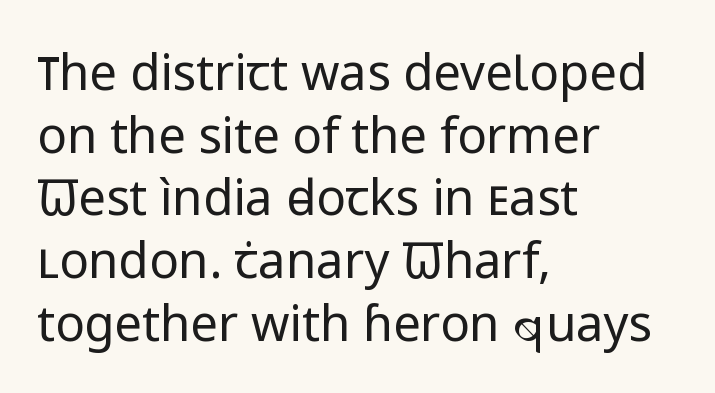
Notice how the stems are strictly vertical — no italics here. These lines are set flush left with a ragged right edge. Glyph-to-glyph distance matches everyday printed text. A sans-serif font was chosen for this passage. Is this a heavy cut? Hardly; it is regular or lighter. Clear beneath every line of the passage.
